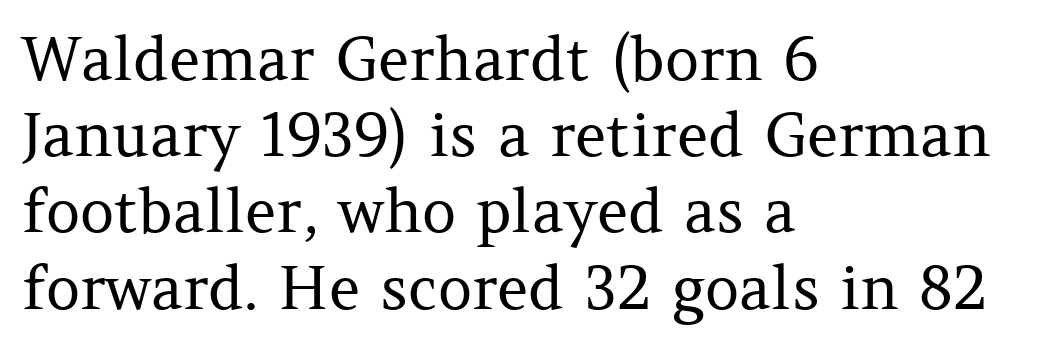
{"serif": "yes", "italic": "no", "bold": "no", "weight": "regular", "width": "normal", "stroke_contrast": "medium", "x_height": "medium", "monospaced": "no", "underline": "no", "align": "left", "line_spacing": "normal", "line_spacing_ratio": 1.27, "letter_spacing": "normal", "letter_spacing_em": 0.0, "glyph_px": 60}
